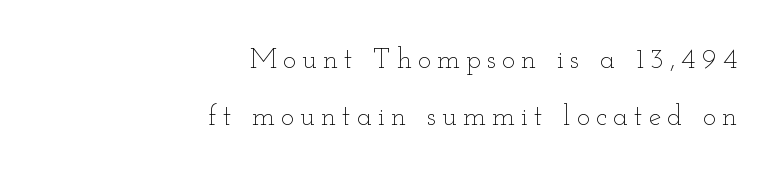
The image shows 28 px thin, wide type, upright; set right-aligned, loose line spacing (2.05x), unusually wide letter spacing (+0.22 em), not underlined; low stroke contrast and a small x-height.
